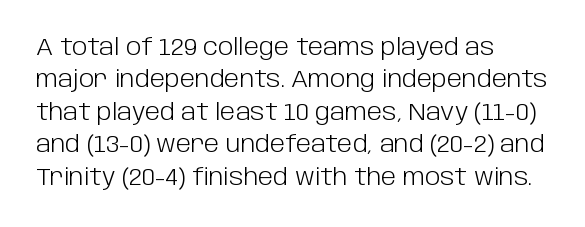
Q: Is the text bold? A: No.
Q: Is the text italic (slanted)? A: No, it is upright.
Q: Is the text underlined? A: No.
Q: How is the paragraph aligned? A: Left-aligned.
Q: Is the spacing between letters normal or unusually wide? A: Normal.
Q: Is the spacing between lines tight, normal or loose? A: Normal.
